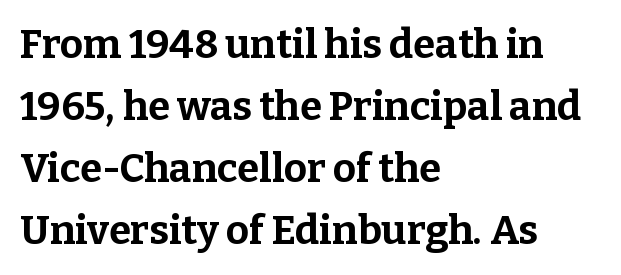
{"serif": "yes", "italic": "no", "bold": "yes", "weight": "bold", "width": "normal", "stroke_contrast": "low", "x_height": "medium", "monospaced": "no", "underline": "no", "align": "left", "line_spacing": "normal", "line_spacing_ratio": 1.55, "letter_spacing": "normal", "letter_spacing_em": 0.0, "glyph_px": 40}
